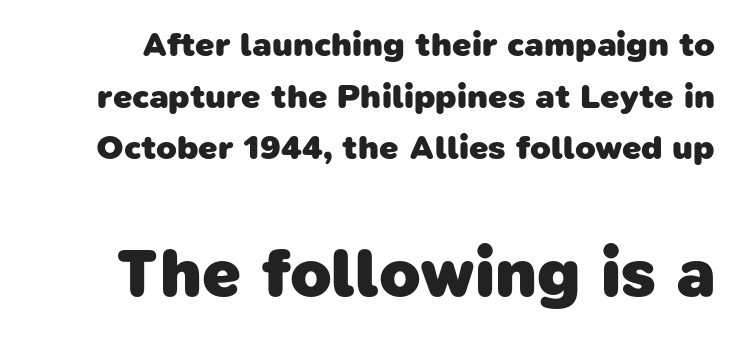
Each letter keeps its own natural width here, so spacing adapts to shape. Block two is the big one; block one sits smaller above it. Check where the strokes stop: nothing finishes them off — pure sans. You'd pick this weight for a headline — it's a proper bold. Successive baselines arrive at the customary interval.
